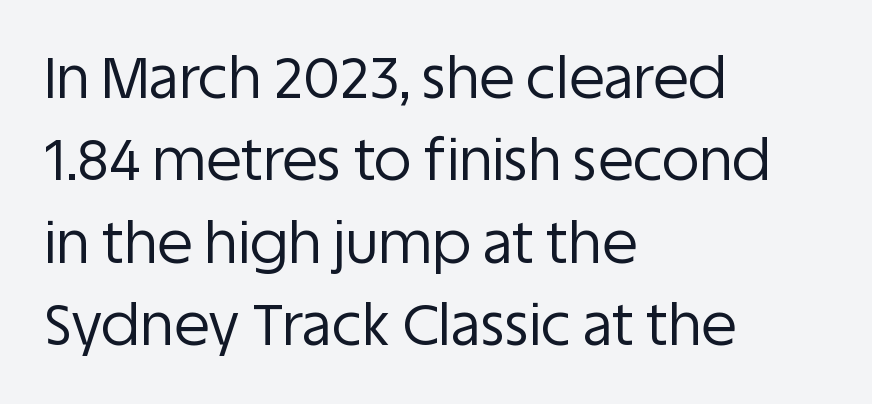
{"serif": "no", "italic": "no", "bold": "no", "weight": "regular", "width": "normal", "stroke_contrast": "low", "x_height": "large", "monospaced": "no", "underline": "no", "align": "left", "line_spacing": "normal", "line_spacing_ratio": 1.42, "letter_spacing": "normal", "letter_spacing_em": 0.0, "glyph_px": 58}
